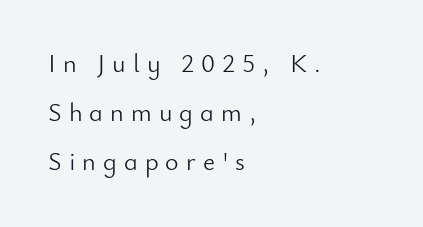
Q: Is the text bold? A: No.
Q: Is the text italic (slanted)? A: No, it is upright.
Q: Is the text underlined? A: No.
Q: How is the paragraph aligned? A: Left-aligned.
Q: Is the spacing between letters normal or unusually wide? A: Unusually wide.
